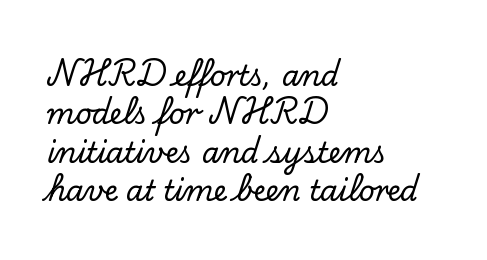
Each letter's strokes conclude with small projecting serifs. Reading down the block, your eye returns to a fixed left position each line. Spacing verdict: proportional, widths tailored to each character. Lines of text with bare space underneath.
